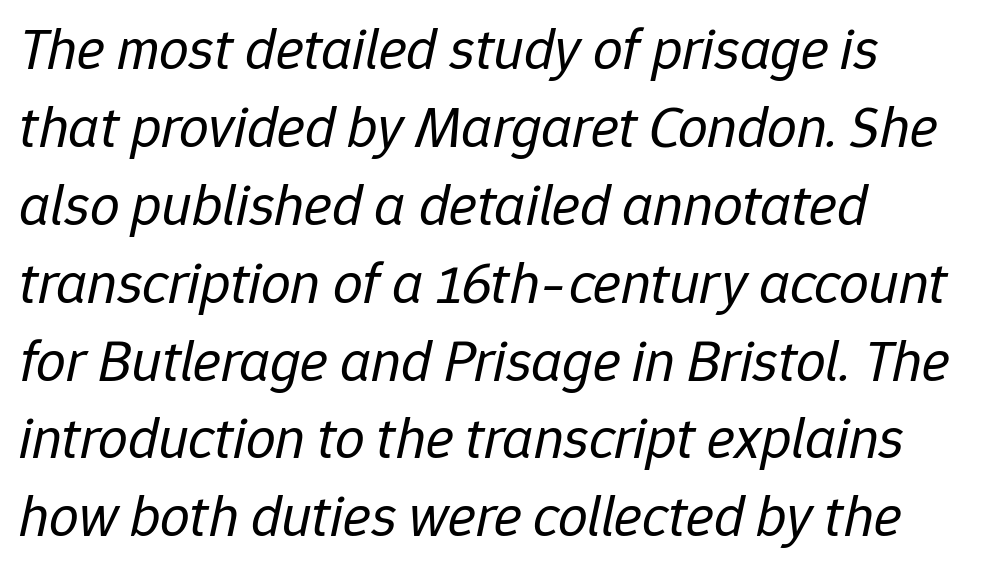
{"italic": "yes", "lean": "right", "slant_degrees": 12, "bold": "no", "weight": "regular", "width": "normal", "stroke_contrast": "low", "x_height": "medium", "monospaced": "no", "underline": "no", "align": "left", "line_spacing": "normal", "line_spacing_ratio": 1.32, "letter_spacing": "normal", "letter_spacing_em": 0.0, "glyph_px": 59}
